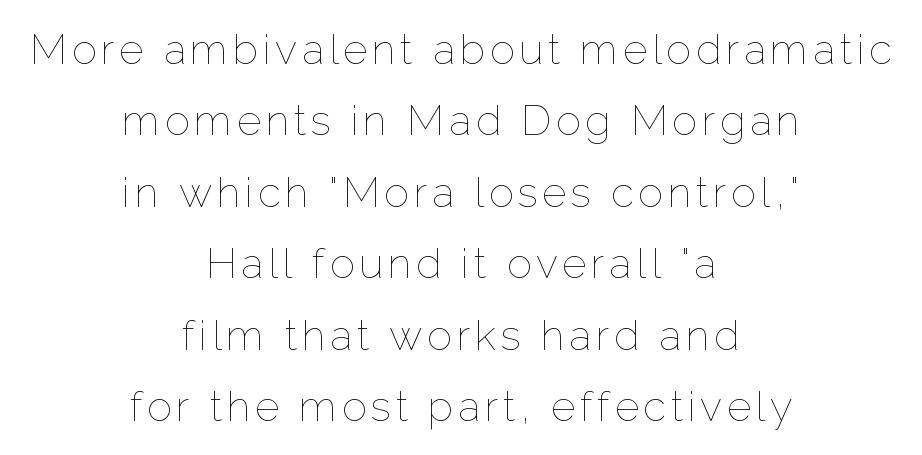
{"italic": "no", "bold": "no", "weight": "thin", "width": "normal", "stroke_contrast": "low", "x_height": "medium", "monospaced": "no", "underline": "no", "align": "center", "line_spacing": "normal", "line_spacing_ratio": 1.7, "glyph_px": 42}
